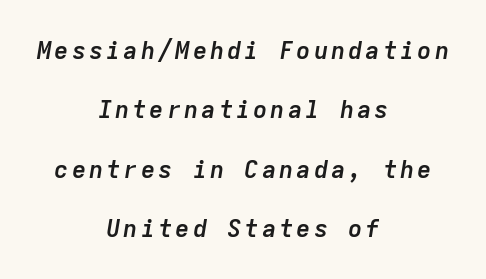
The paragraph has two soft edges and a firm central axis. Pretty heavy lettering here — definitely bold. Vertical spacing — loose. Clear beneath every line of the passage. These lines were composed using italics.
